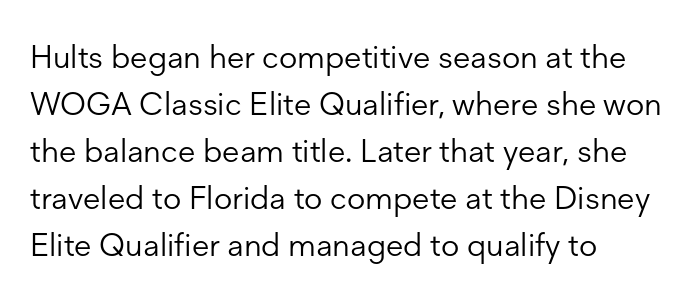
Q: Is the text bold? A: No.
Q: Is the text italic (slanted)? A: No, it is upright.
Q: Is the typeface a serif or a sans-serif typeface? A: Sans-serif.
Q: Is the text underlined? A: No.
Q: How is the paragraph aligned? A: Left-aligned.
Q: Is the spacing between letters normal or unusually wide? A: Normal.
Q: Is the spacing between lines tight, normal or loose? A: Normal.
Q: Width (condensed, normal, or wide)? A: Normal.
Q: Stroke contrast? A: Low.
Q: x-height? A: Medium.
Q: Monospaced? A: No.
